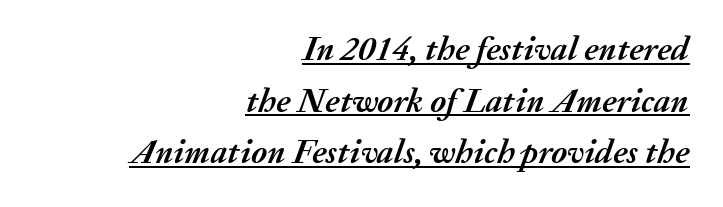
The image shows 34 px semibold type, italic (leaning right); set right-aligned, normal line spacing (1.52x), normal letter spacing, underlined; medium stroke contrast and a medium x-height.
